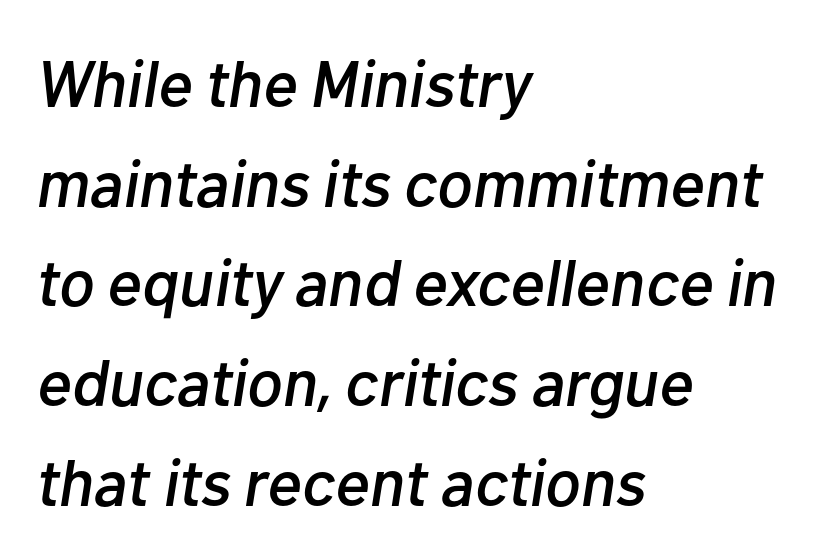
Q: Is the text italic (slanted)? A: Yes, it leans right by about 10 degrees.
Q: Is the text underlined? A: No.
Q: How is the paragraph aligned? A: Left-aligned.
Q: Is the spacing between letters normal or unusually wide? A: Normal.
Q: Is the spacing between lines tight, normal or loose? A: Normal.
Q: Width (condensed, normal, or wide)? A: Normal.
Q: Stroke contrast? A: Low.
Q: x-height? A: Medium.
Q: Monospaced? A: No.
